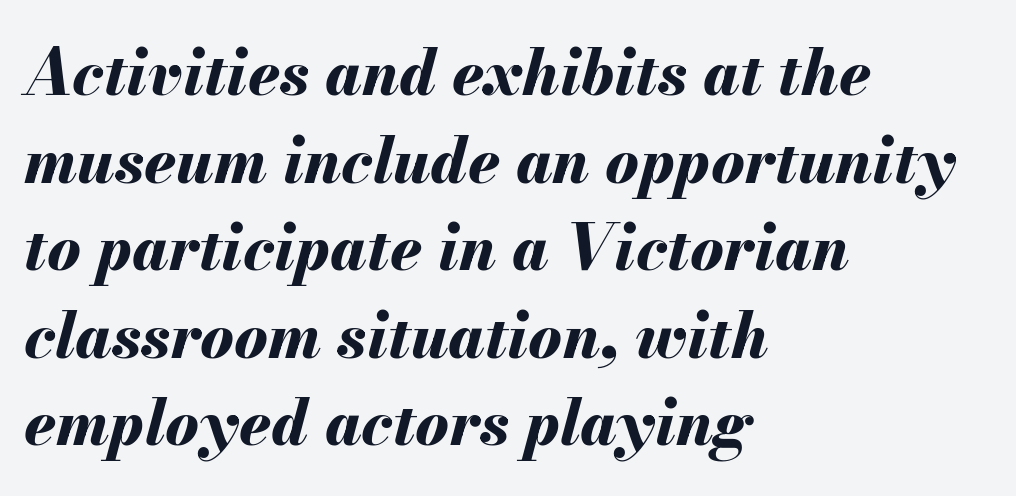
Q: Is the text bold? A: Yes.
Q: Is the text italic (slanted)? A: Yes, it leans right by about 13 degrees.
Q: Is the text underlined? A: No.
Q: How is the paragraph aligned? A: Left-aligned.
Q: Is the spacing between letters normal or unusually wide? A: Normal.
Q: Is the spacing between lines tight, normal or loose? A: Normal.
Q: Width (condensed, normal, or wide)? A: Normal.
Q: Stroke contrast? A: Medium.
Q: x-height? A: Small.
Q: Monospaced? A: No.
